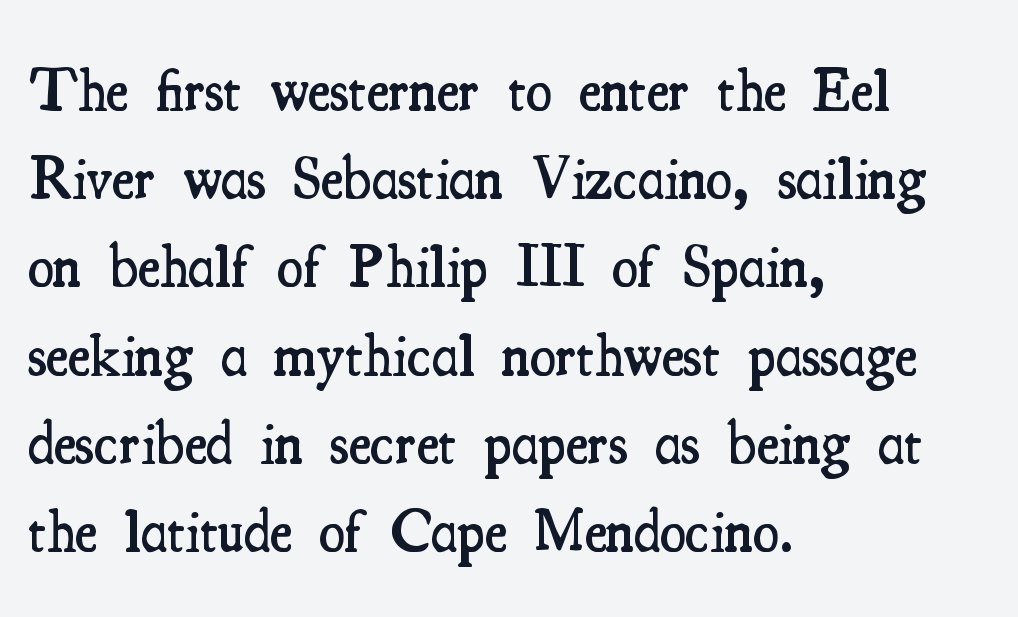
{"serif": "yes", "italic": "no", "bold": "semi", "weight": "semibold", "width": "condensed", "stroke_contrast": "medium", "x_height": "small", "monospaced": "no", "underline": "no", "align": "left", "line_spacing": "normal", "line_spacing_ratio": 1.47, "letter_spacing": "normal", "letter_spacing_em": 0.0, "glyph_px": 60}
